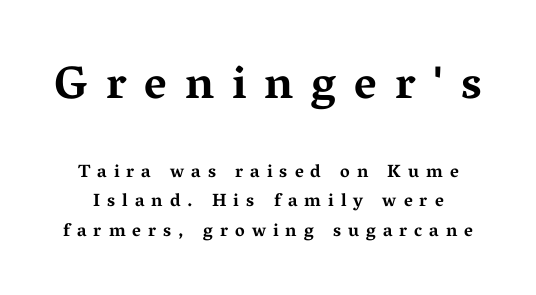
The letters are spread apart with noticeably loose tracking. Size hierarchy here favors the leading block over the trailing one. The specimen omits any rule beneath the text block's lines. These lines sit exactly where default settings would place them.
